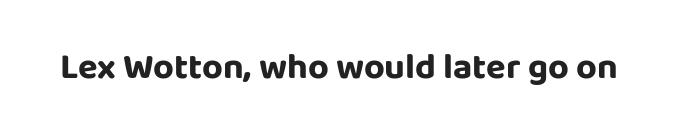
The specimen omits any rule beneath the text block's lines. The glyphs in this specimen are sans serif. If you drew a line through each stem, it would be perfectly vertical. How are the letters spaced? Ordinarily, with no added tracking.
